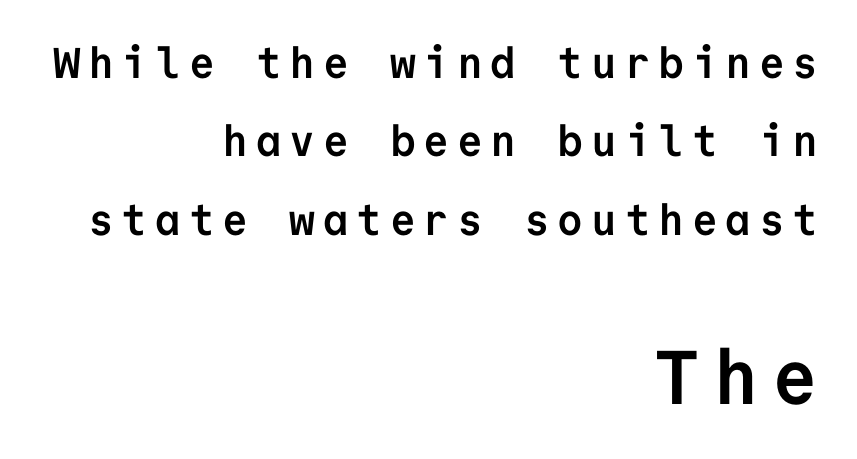
Between these two stacked blocks, the lower one wins on size. Each glyph is drawn with heavy, bold strokes. The face used here is monospaced, like something from a code editor. A roman cut, with each character standing at attention. Glance below the letters and you will spot only blank space. To sum up the face: it is a sans, with no serifs.
